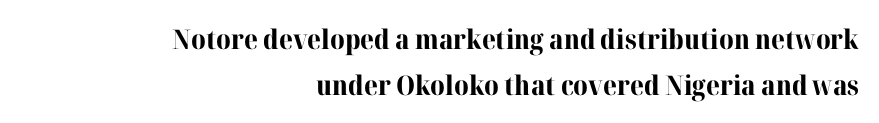
Q: Is the text bold? A: Yes.
Q: Is the text italic (slanted)? A: No, it is upright.
Q: Is the text underlined? A: No.
Q: How is the paragraph aligned? A: Right-aligned.
Q: Is the spacing between letters normal or unusually wide? A: Normal.
Q: Is the spacing between lines tight, normal or loose? A: Normal.
